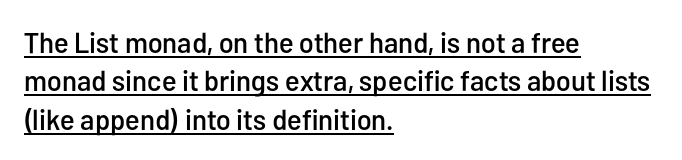
The paragraph has a hard left edge and a soft right edge. A typographer would call this underscored text. Do the characters align in a grid? No, the font is proportional. Nobody touched the tracking dial on this one.
